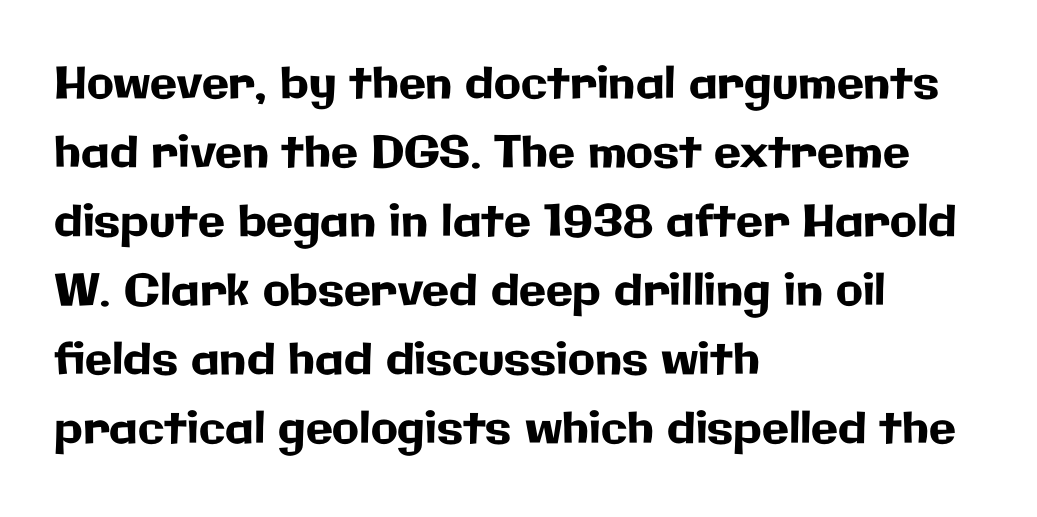
Q: Is the text italic (slanted)? A: No, it is upright.
Q: Is the typeface a serif or a sans-serif typeface? A: Sans-serif.
Q: Is the text underlined? A: No.
Q: How is the paragraph aligned? A: Left-aligned.
Q: Is the spacing between letters normal or unusually wide? A: Normal.
Q: Is the spacing between lines tight, normal or loose? A: Normal.
Q: Width (condensed, normal, or wide)? A: Normal.
Q: Stroke contrast? A: Low.
Q: x-height? A: Medium.
Q: Monospaced? A: No.
